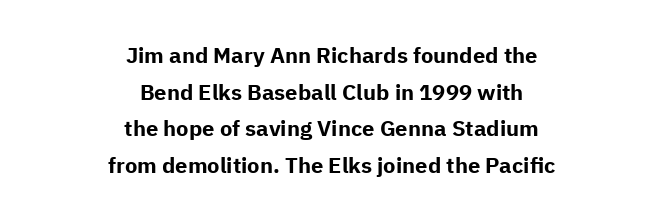
Q: Is the text bold? A: Yes.
Q: Is the text italic (slanted)? A: No, it is upright.
Q: Is the text underlined? A: No.
Q: How is the paragraph aligned? A: Centered.
Q: Is the spacing between letters normal or unusually wide? A: Normal.
Q: Is the spacing between lines tight, normal or loose? A: Normal.
